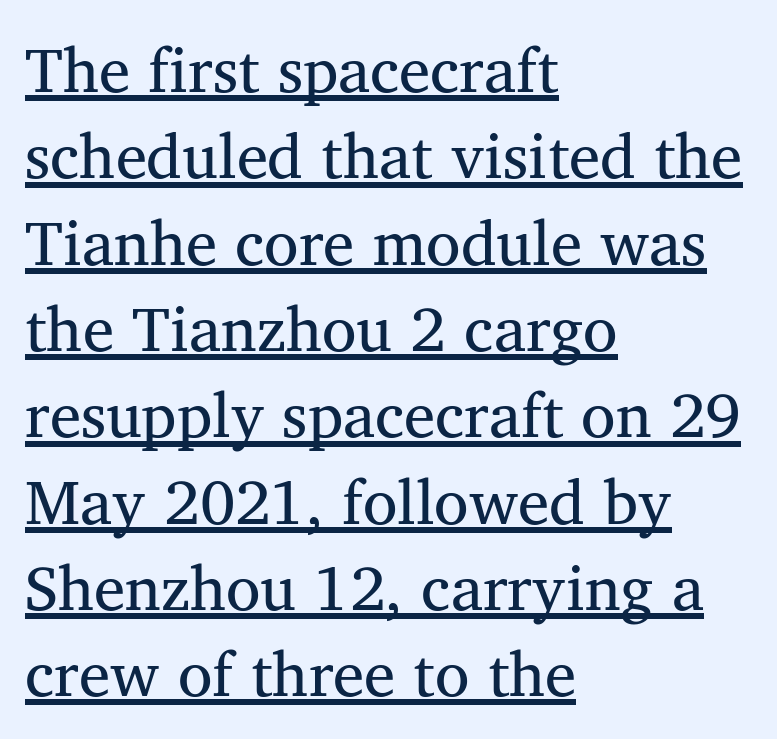
Tracking value appears to be zero — textbook default spacing. Each letter's strokes conclude with small projecting serifs. The letterforms sit at book weight or below. A continuous stroke trails under the words, as in a hyperlink.
